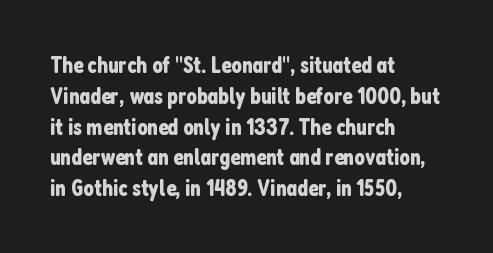
Q: Is the text italic (slanted)? A: No, it is upright.
Q: Is the text underlined? A: No.
Q: How is the paragraph aligned? A: Left-aligned.
Q: Is the spacing between letters normal or unusually wide? A: Normal.
Q: Is the spacing between lines tight, normal or loose? A: Normal.
